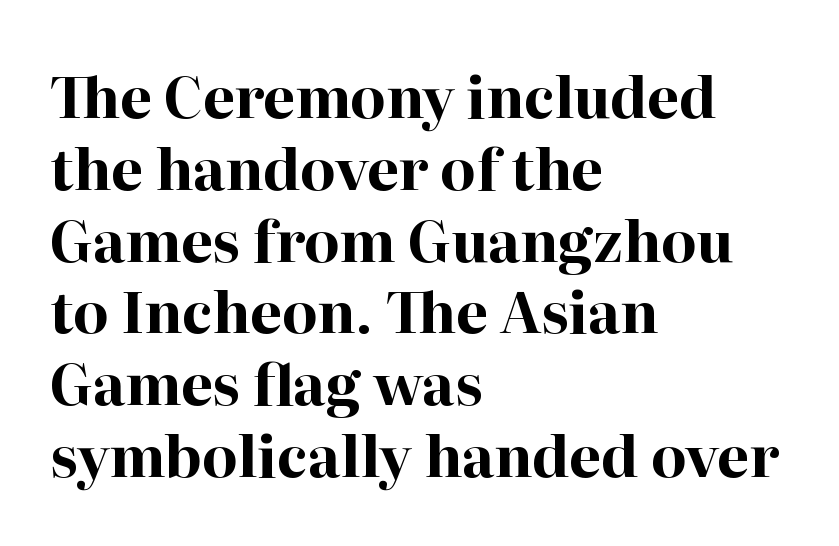
The image shows 57 px bold serif type, upright; set left-aligned, normal line spacing (1.26x), normal letter spacing, not underlined; high stroke contrast and a medium x-height.
